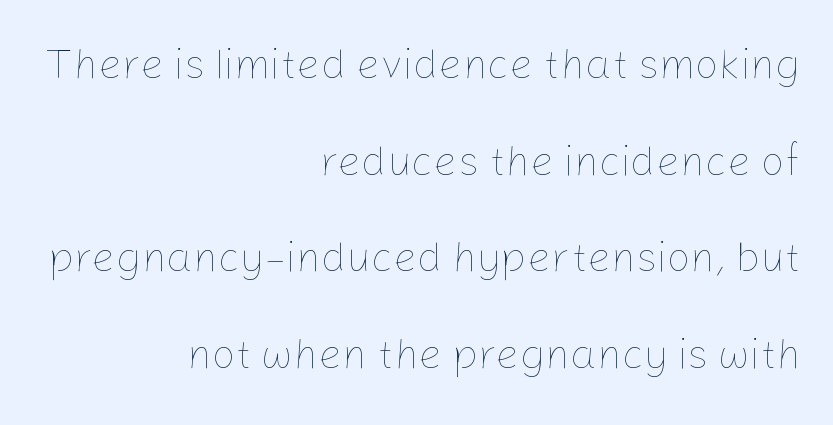
Leftover space on each line is placed entirely before the opening word. A clean baseline with only descenders dipping below it. Is the letter spacing exaggerated? No — it looks like the ordinary default. No extra ink here — the face is not bold.
